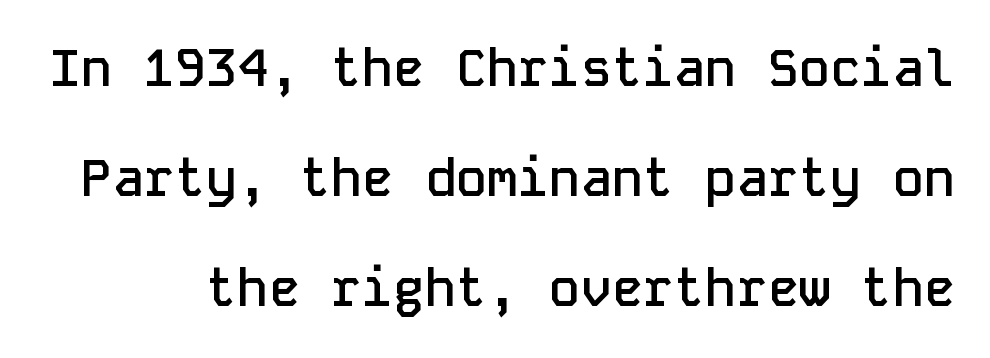
The image shows 52 px semibold sans-serif type, upright, monospaced; set loose line spacing (2.12x), normal letter spacing, not underlined; low stroke contrast and a medium x-height.
